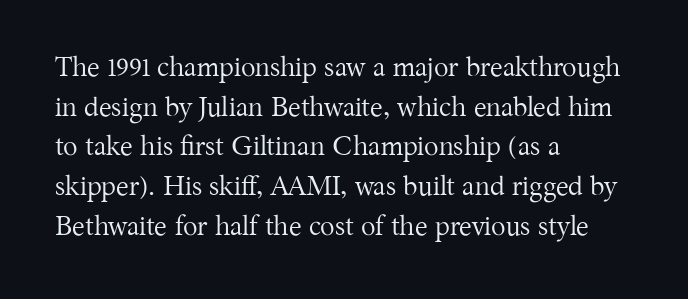
The image shows 27 px text type, upright; set left-aligned, normal line spacing (1.47x), normal letter spacing, not underlined.
